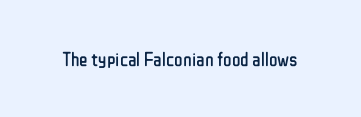
{"italic": "no", "bold": "no", "underline": "no", "letter_spacing": "normal", "letter_spacing_em": 0.0, "glyph_px": 20}
